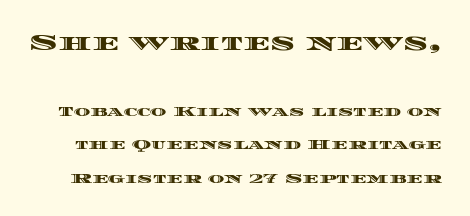
The image shows 23 px text type, upright; set loose line spacing (2.4x), normal letter spacing, not underlined; the first (top) block is 1.64x larger.
